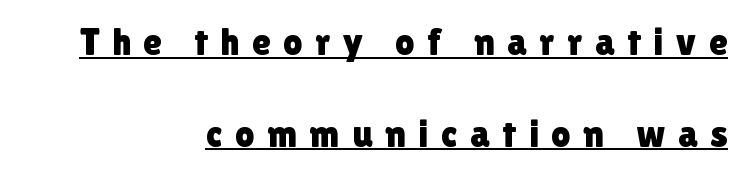
{"serif": "no", "italic": "no", "width": "normal", "stroke_contrast": "low", "x_height": "medium", "monospaced": "no", "underline": "yes", "align": "right", "line_spacing": "loose", "line_spacing_ratio": 2.41, "letter_spacing": "wide", "letter_spacing_em": 0.33, "glyph_px": 38}
